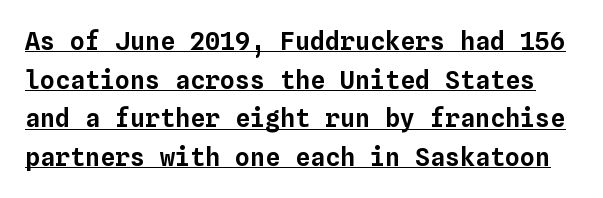
The image shows 25 px text type, upright; set normal line spacing (1.55x), normal letter spacing, underlined.
